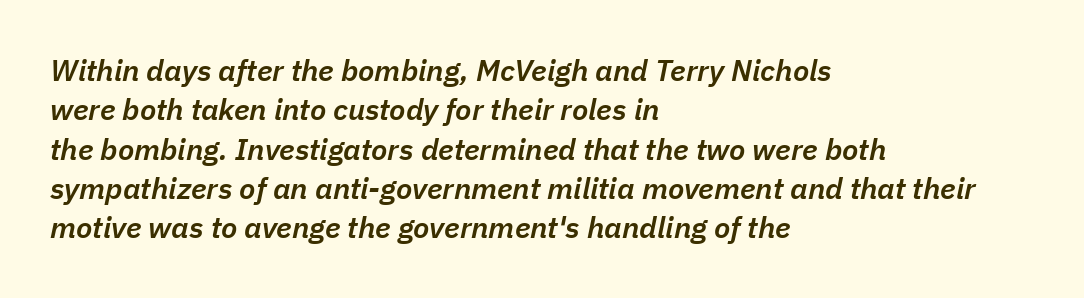
The image shows 30 px semibold type, italic (leaning right); set left-aligned, normal line spacing (1.31x), normal letter spacing, not underlined; low stroke contrast and a medium x-height.
